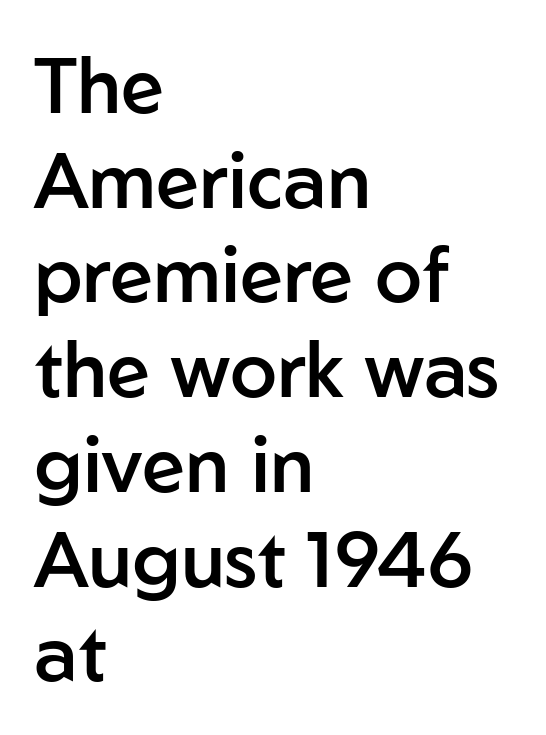
The passage shown has conventional tracking throughout. The letters are semibold — heavier than regular but short of a full bold. The ragged edge is on the right, which tells us the setting is flush left. Nope, not italic — everything's standing straight.
